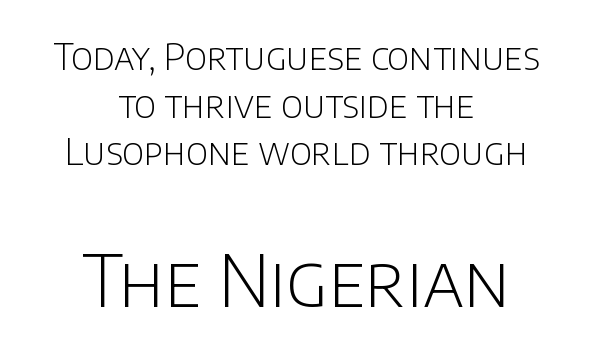
{"serif": "no", "italic": "no", "bold": "no", "weight": "light", "width": "normal", "stroke_contrast": "low", "x_height": "large", "monospaced": "no", "underline": "no", "align": "center", "line_spacing": "normal", "line_spacing_ratio": 1.32, "letter_spacing": "normal", "letter_spacing_em": 0.0, "larger_block": "second", "size_ratio": 2.0, "glyph_px": 72}
